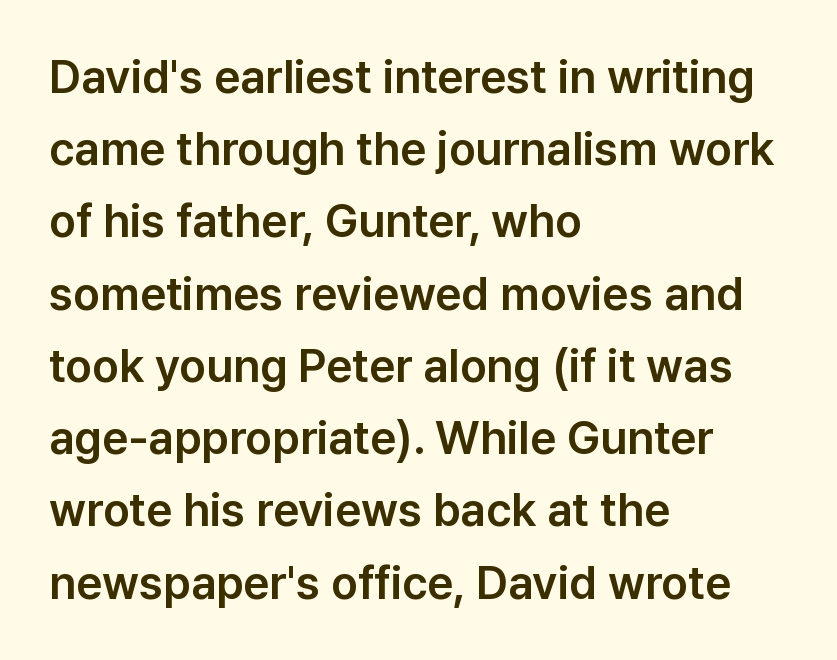
Q: Is the text italic (slanted)? A: No, it is upright.
Q: Is the typeface a serif or a sans-serif typeface? A: Sans-serif.
Q: Is the text underlined? A: No.
Q: How is the paragraph aligned? A: Left-aligned.
Q: Is the spacing between letters normal or unusually wide? A: Normal.
Q: Is the spacing between lines tight, normal or loose? A: Normal.
Q: Width (condensed, normal, or wide)? A: Normal.
Q: Stroke contrast? A: Low.
Q: x-height? A: Medium.
Q: Monospaced? A: No.
